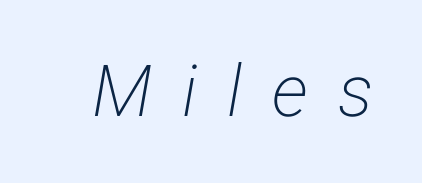
{"serif": "no", "bold": "no", "weight": "light", "width": "condensed", "stroke_contrast": "low", "x_height": "medium", "monospaced": "no", "underline": "no", "letter_spacing": "wide", "letter_spacing_em": 0.42, "glyph_px": 72}
